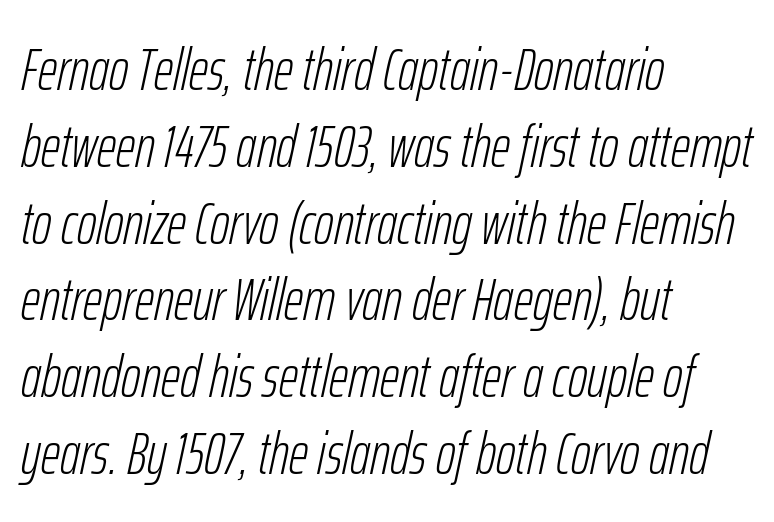
The image shows 60 px light, condensed type, italic (leaning right); set left-aligned, normal line spacing (1.28x), normal letter spacing, not underlined; low stroke contrast and a medium x-height.
